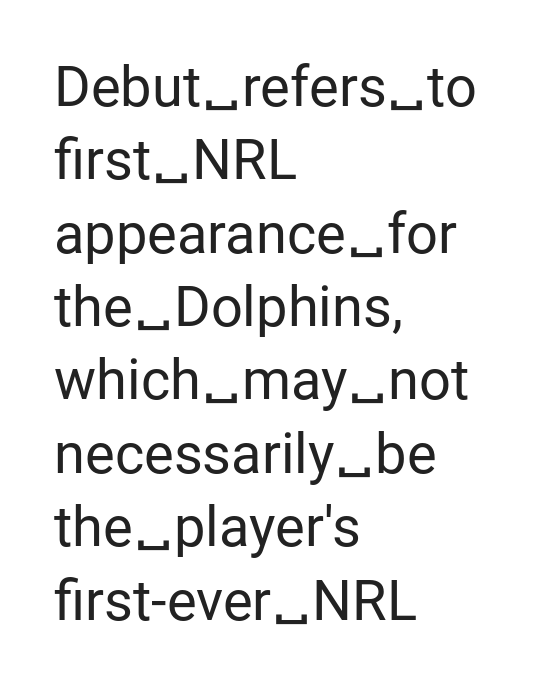
The image shows 56 px regular-weight sans-serif type, upright; set left-aligned, normal line spacing (1.31x), normal letter spacing, not underlined; low stroke contrast and a medium x-height.
